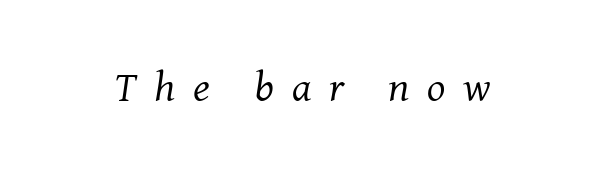
{"serif": "yes", "italic": "yes", "lean": "right", "slant_degrees": 8, "bold": "no", "weight": "regular", "width": "normal", "stroke_contrast": "medium", "x_height": "medium", "monospaced": "no", "underline": "no", "letter_spacing": "wide", "letter_spacing_em": 0.41, "glyph_px": 43}
